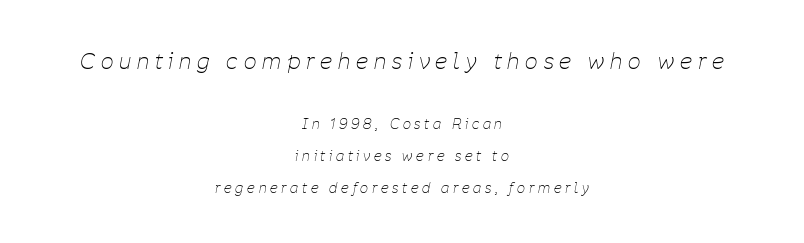
{"italic": "yes", "lean": "right", "slant_degrees": 11, "bold": "no", "underline": "no", "align": "center", "line_spacing": "loose", "line_spacing_ratio": 2.28, "letter_spacing": "wide", "letter_spacing_em": 0.27, "larger_block": "first", "size_ratio": 1.57, "glyph_px": 22}
